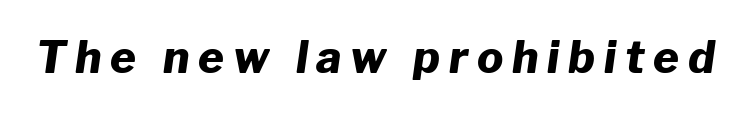
The image shows 44 px heavy type, italic (leaning right); set unusually wide letter spacing (+0.2 em), not underlined; low stroke contrast and a medium x-height.
